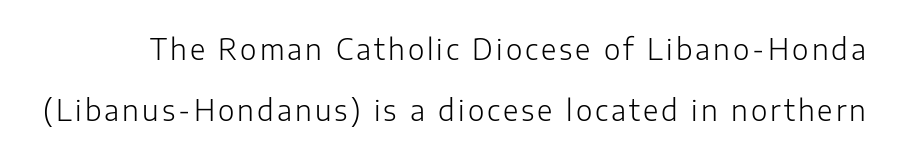
Varying glyph widths throughout — classic text-font behaviour. The area under the type is left untouched. Compared with typical paragraphs, the rows here are farther apart. The letters carry no serifs — their stems end cleanly without finishing strokes. The font's upright variant was chosen for this text. No extra ink here — the face is not bold.
